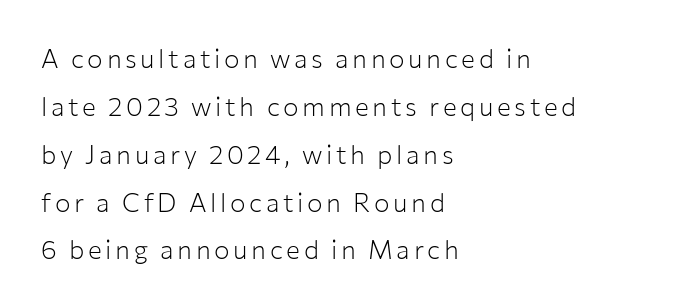
Characters remain perfectly vertical along every line. The face looks like a standard text weight, possibly lighter. A student would call this left alignment; a typographer would say flush left, rag right. Glance below the letters and you will spot only blank space.
